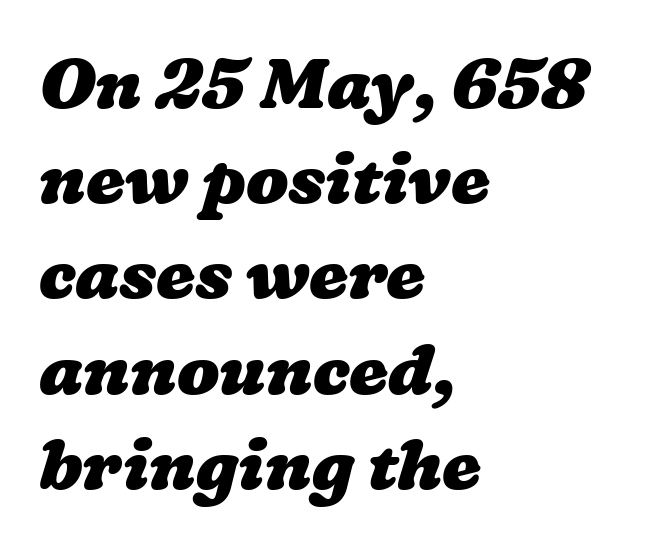
The image shows 70 px heavy, wide type; set left-aligned, normal line spacing (1.36x), normal letter spacing, not underlined; low stroke contrast and a medium x-height.
